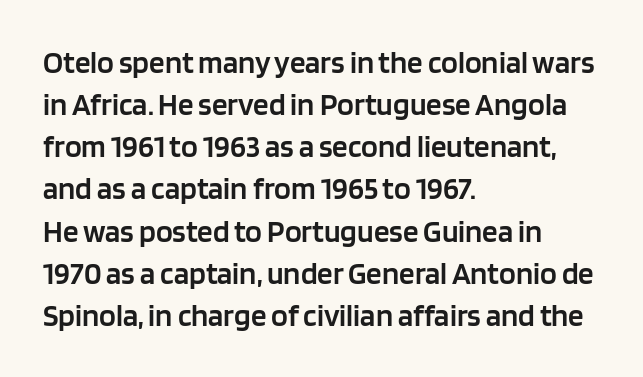
The image shows 31 px semibold sans-serif type, upright; set left-aligned, normal line spacing (1.36x), normal letter spacing, not underlined; low stroke contrast and a large x-height.
